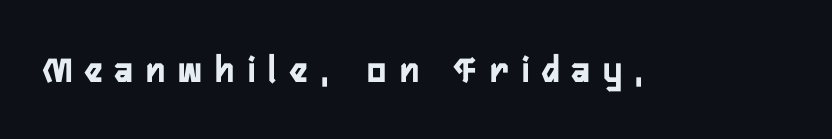
{"serif": "no", "italic": "no", "bold": "yes", "weight": "semibold", "width": "condensed", "stroke_contrast": "low", "x_height": "medium", "monospaced": "no", "underline": "no", "letter_spacing": "wide", "letter_spacing_em": 0.35, "glyph_px": 39}
